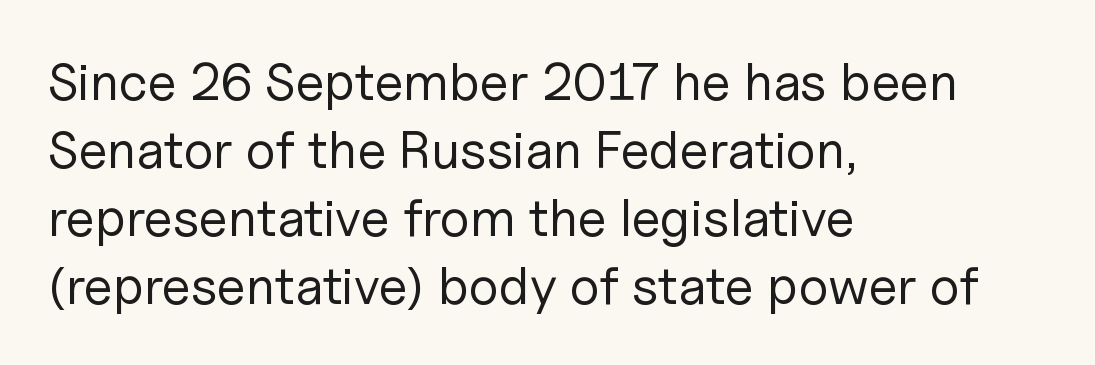
The image shows 53 px regular-weight sans-serif type, upright; set left-aligned, normal line spacing (1.28x), normal letter spacing, not underlined; low stroke contrast and a medium x-height.
